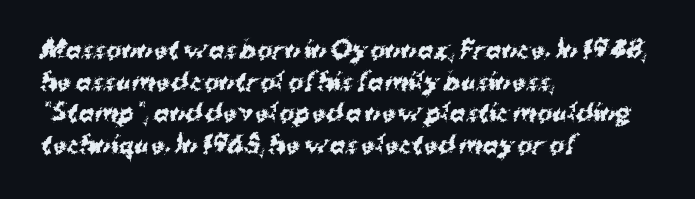
The image shows 23 px bold type; set left-aligned, normal line spacing (1.37x), normal letter spacing, not underlined.
